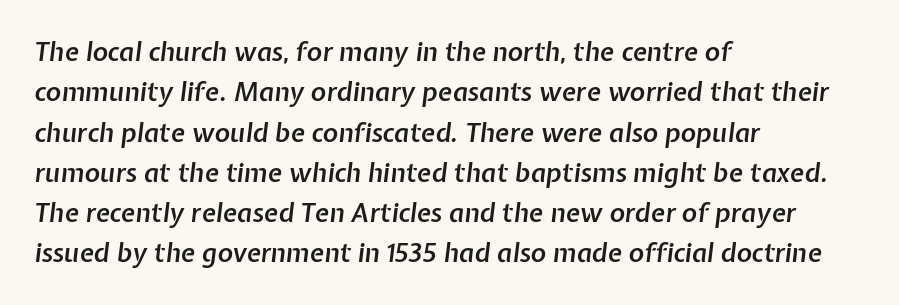
Q: Is the text bold? A: Semi-bold.
Q: Is the text italic (slanted)? A: Yes, it leans right by about 7 degrees.
Q: Is the text underlined? A: No.
Q: How is the paragraph aligned? A: Left-aligned.
Q: Is the spacing between letters normal or unusually wide? A: Normal.
Q: Is the spacing between lines tight, normal or loose? A: Normal.
